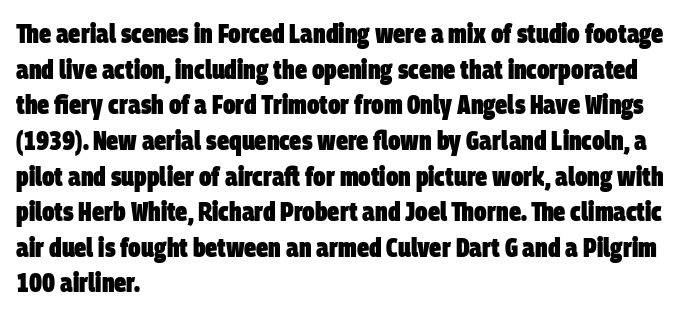
How would I describe the line gaps? Plain and ordinary. Casual observation: everything's shoved over to the left. The words here are not underlined. Students, note that the glyphs here touch the page at normal intervals. Strong, thick strokes mark this as bold type.
